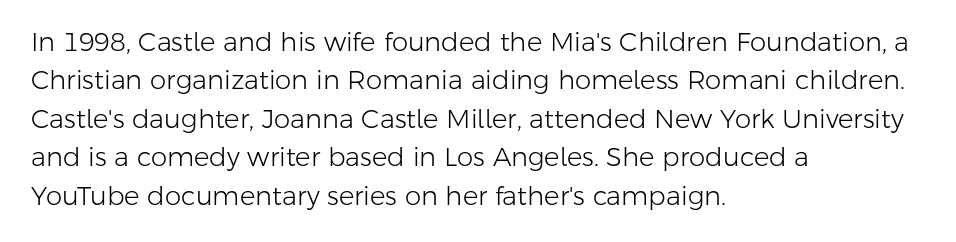
The image shows 26 px text type, upright; set left-aligned, normal line spacing (1.48x), normal letter spacing, not underlined.
